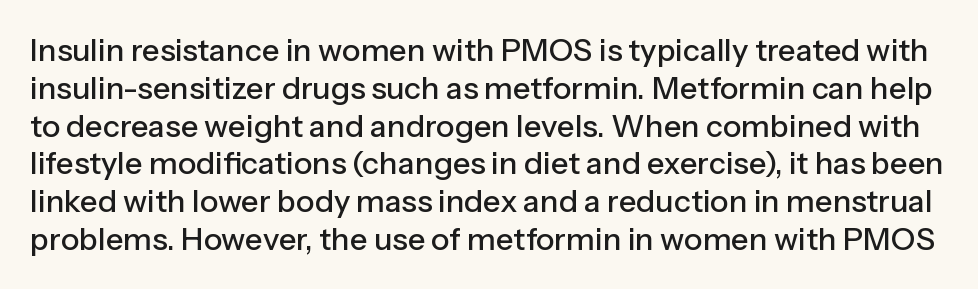
The image shows 31 px sans-serif type, upright; set line spacing 1.22x, normal letter spacing, not underlined; low stroke contrast and a medium x-height.
